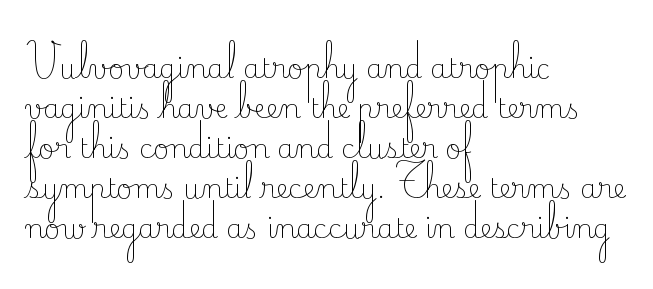
Italic: no, the glyphs are upright roman. Observe the ordinary spacing: letters are neighbours, not strangers. Line spacing here is normal. The zone under the glyphs is completely vacant. These lines stack with their left ends in a neat column.
